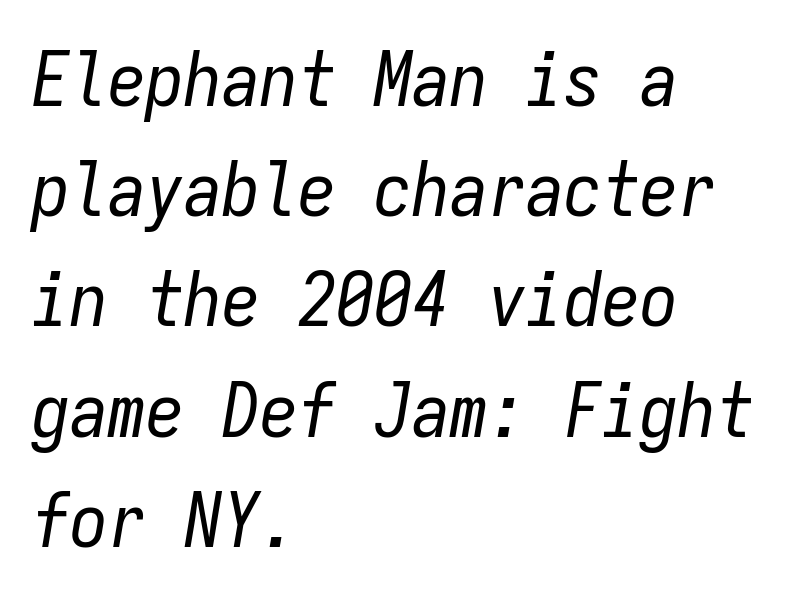
Clear beneath every line of the passage. Spacing verdict: monospaced, one width for all characters. The paragraph has a hard left edge and a soft right edge. On a weight scale, this lands at 450 or below. The passage shown has conventional tracking throughout.
